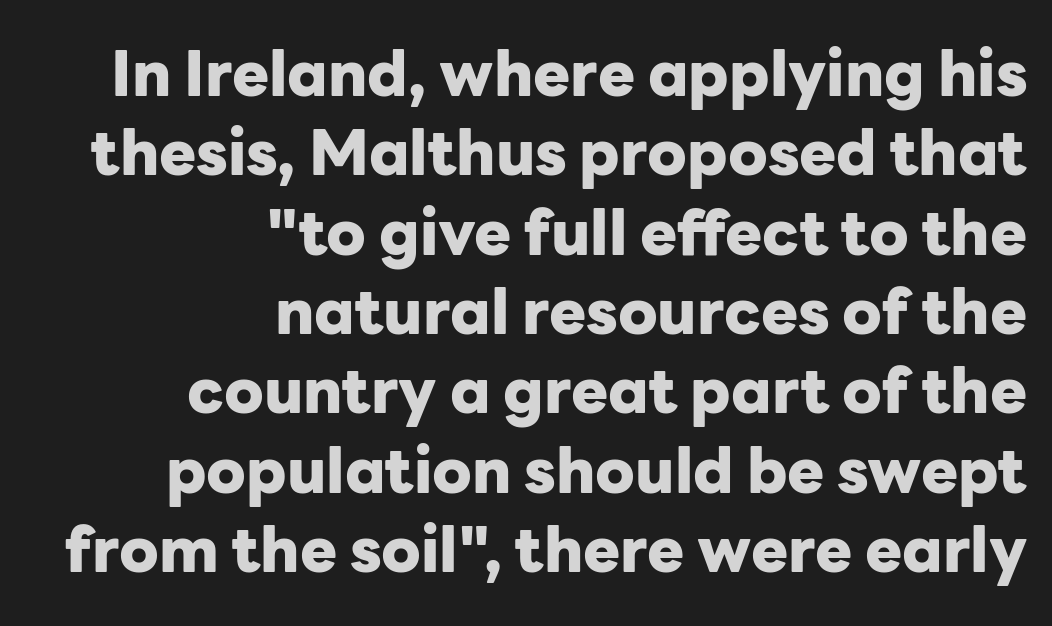
The image shows 62 px heavy sans-serif type, upright; set right-aligned, normal line spacing (1.28x), normal letter spacing, not underlined; low stroke contrast and a medium x-height.
